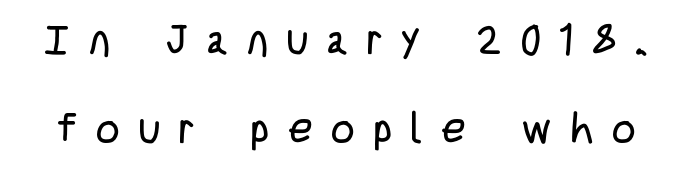
{"serif": "no", "italic": "no", "bold": "no", "weight": "regular", "width": "condensed", "stroke_contrast": "low", "x_height": "large", "monospaced": "no", "underline": "no", "line_spacing": "loose", "line_spacing_ratio": 2.16, "letter_spacing": "wide", "letter_spacing_em": 0.47, "glyph_px": 41}
